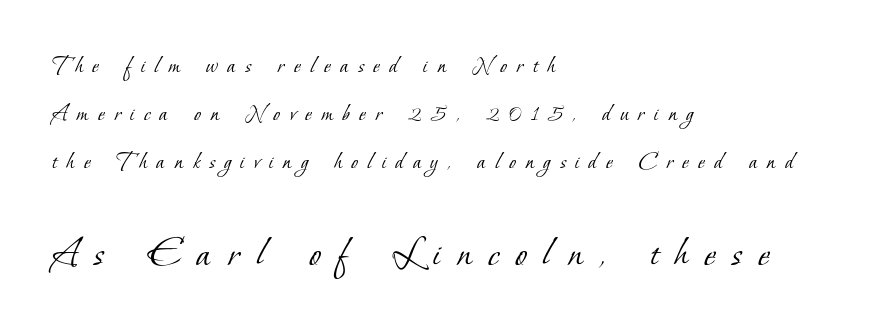
Size hierarchy here favors the trailing block over the leading one. The passage shown stacks its lines with a broad gap. Decoration check: the copy has no underline. The letters advance in unequal steps, a hallmark of proportional type. The horizontal fit of the characters is loose and conspicuously gappy.
